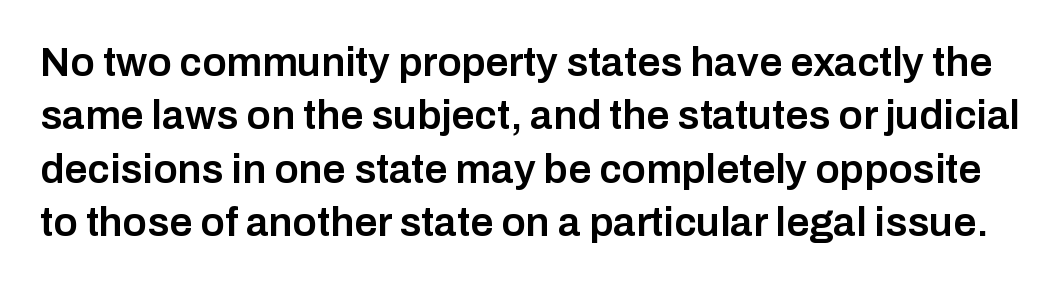
Q: Is the text bold? A: Semi-bold.
Q: Is the text italic (slanted)? A: No, it is upright.
Q: Is the typeface a serif or a sans-serif typeface? A: Sans-serif.
Q: Is the text underlined? A: No.
Q: Is the spacing between letters normal or unusually wide? A: Normal.
Q: Is the spacing between lines tight, normal or loose? A: Normal.
Q: Width (condensed, normal, or wide)? A: Normal.
Q: Stroke contrast? A: Low.
Q: x-height? A: Medium.
Q: Monospaced? A: No.
